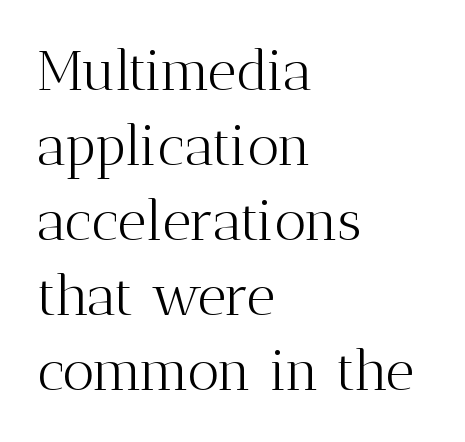
Character widths vary here, with narrow letters taking less room than wide ones. Classification — serif. The weight would be labelled regular, book, light, or lighter still. All the whitespace from short lines collects on the right. This rendering features lettering with no underline.
